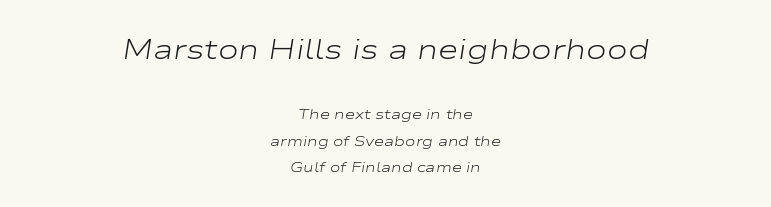
{"italic": "yes", "lean": "right", "slant_degrees": 9, "bold": "no", "weight": "light", "width": "wide", "stroke_contrast": "low", "x_height": "medium", "monospaced": "no", "underline": "no", "align": "center", "line_spacing_ratio": 1.86, "letter_spacing": "normal", "letter_spacing_em": 0.0, "larger_block": "first", "size_ratio": 2.0, "glyph_px": 28}
